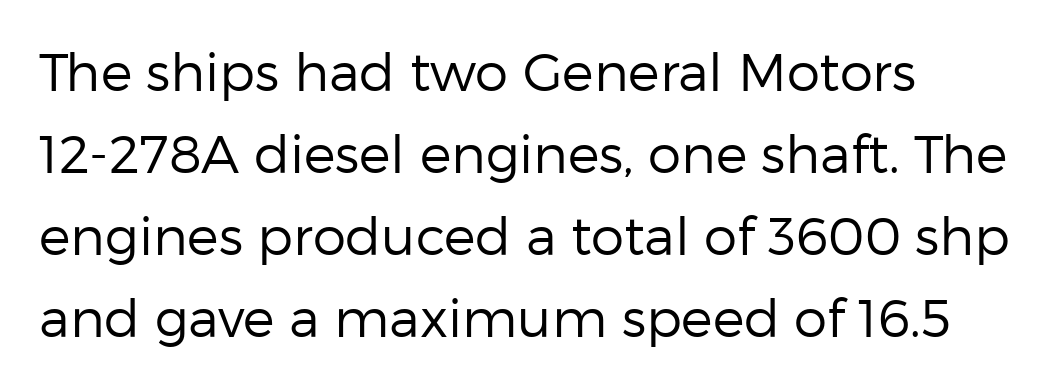
The image shows 53 px regular-weight sans-serif type, upright; set left-aligned, normal line spacing (1.55x), normal letter spacing, not underlined; low stroke contrast and a medium x-height.
